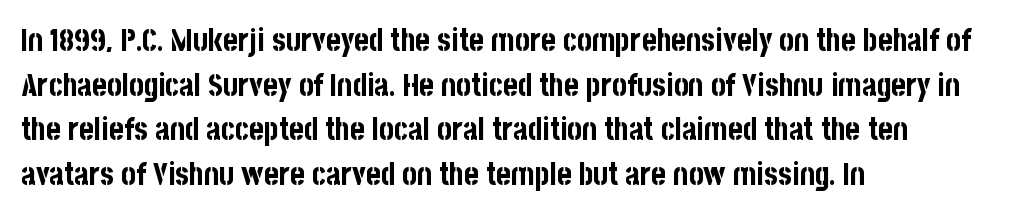
To sum up the face: it is a sans, with no serifs. Spacing verdict: proportional, widths tailored to each character. The glyphs have the mass of a bold cut. The rendering uses a moderate line-height, typical for paragraphs. You can tell it's not italic because the verticals are truly vertical.
